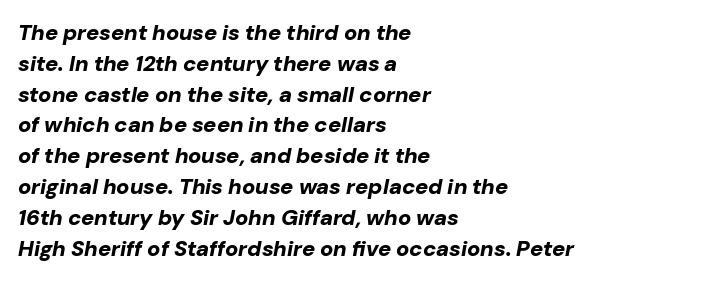
{"italic": "yes", "lean": "right", "slant_degrees": 10, "bold": "yes", "underline": "no", "align": "left", "line_spacing": "normal", "line_spacing_ratio": 1.4, "letter_spacing": "normal", "letter_spacing_em": 0.0, "glyph_px": 22}
